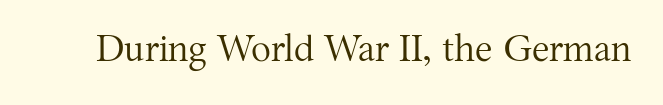
The image shows 37 px regular-weight serif type, upright; set normal letter spacing, not underlined; medium stroke contrast and a medium x-height.
